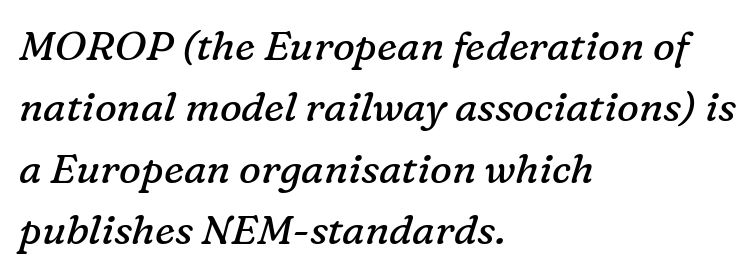
Q: Is the text bold? A: No.
Q: Is the text italic (slanted)? A: Yes, it leans right by about 16 degrees.
Q: Is the typeface a serif or a sans-serif typeface? A: Serif.
Q: Is the text underlined? A: No.
Q: How is the paragraph aligned? A: Left-aligned.
Q: Is the spacing between letters normal or unusually wide? A: Normal.
Q: Is the spacing between lines tight, normal or loose? A: Normal.
Q: Width (condensed, normal, or wide)? A: Normal.
Q: Stroke contrast? A: Low.
Q: x-height? A: Medium.
Q: Monospaced? A: No.
